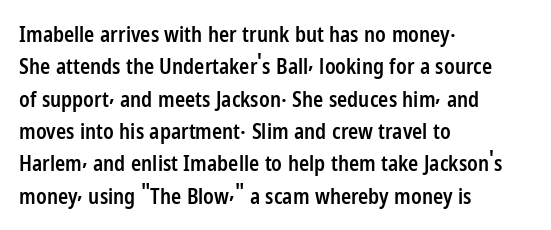
Italic? Not at all — the glyphs are vertical. Visually the block forms a straight wall on the left and a jagged coastline on the right. The horizontal fit of the characters is conventional and even. No word sits above an underline.
